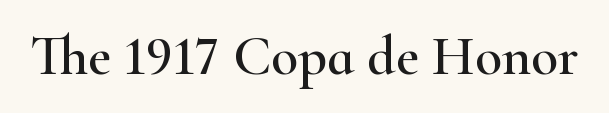
Q: Is the text italic (slanted)? A: No, it is upright.
Q: Is the typeface a serif or a sans-serif typeface? A: Serif.
Q: Is the text underlined? A: No.
Q: Is the spacing between letters normal or unusually wide? A: Normal.
Q: Width (condensed, normal, or wide)? A: Wide.
Q: Stroke contrast? A: High.
Q: x-height? A: Small.
Q: Monospaced? A: No.
